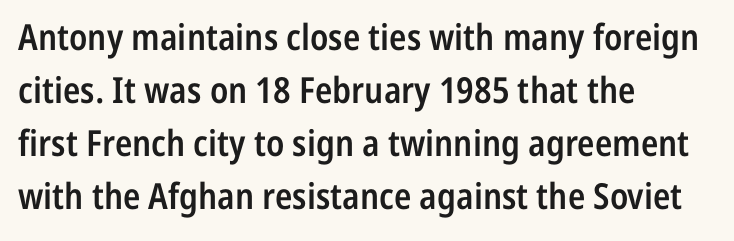
Q: Is the text bold? A: Semi-bold.
Q: Is the text italic (slanted)? A: No, it is upright.
Q: Is the typeface a serif or a sans-serif typeface? A: Sans-serif.
Q: Is the text underlined? A: No.
Q: How is the paragraph aligned? A: Left-aligned.
Q: Is the spacing between letters normal or unusually wide? A: Normal.
Q: Is the spacing between lines tight, normal or loose? A: Normal.
Q: Width (condensed, normal, or wide)? A: Condensed.
Q: Stroke contrast? A: Low.
Q: x-height? A: Medium.
Q: Monospaced? A: No.
